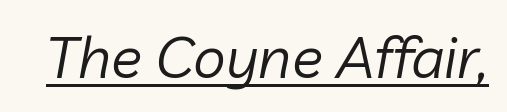
{"italic": "yes", "lean": "right", "slant_degrees": 10, "bold": "no", "weight": "regular", "width": "normal", "stroke_contrast": "low", "x_height": "medium", "monospaced": "no", "underline": "yes", "letter_spacing": "normal", "letter_spacing_em": 0.0, "glyph_px": 58}
